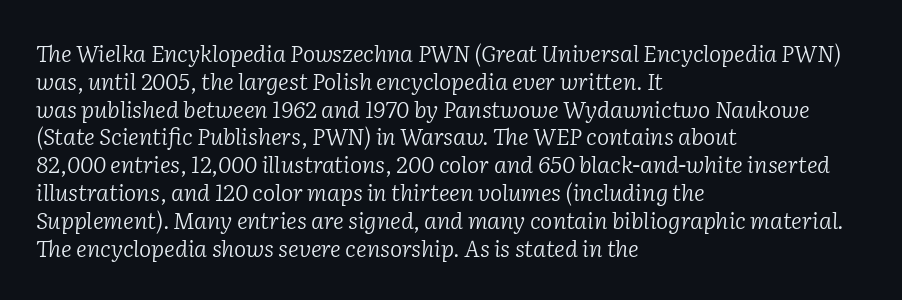
Q: Is the text bold? A: No.
Q: Is the text italic (slanted)? A: Yes, it leans right by about 2 degrees.
Q: Is the text underlined? A: No.
Q: How is the paragraph aligned? A: Left-aligned.
Q: Is the spacing between letters normal or unusually wide? A: Normal.
